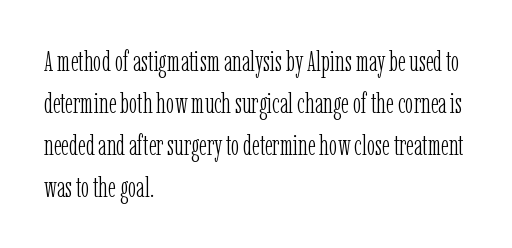
Think of a printed novel: that variable character pitch is what you see here. Tall strokes in this sample are plumb rather than angled. Does the leading feel generous? No, just average. Tracking here is standard; glyphs follow each other at the usual distance.
